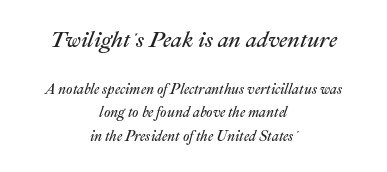
The image shows 22 px text type, italic (leaning right); set centered, normal line spacing (1.66x), normal letter spacing, not underlined; the first (top) block is 1.57x larger.
